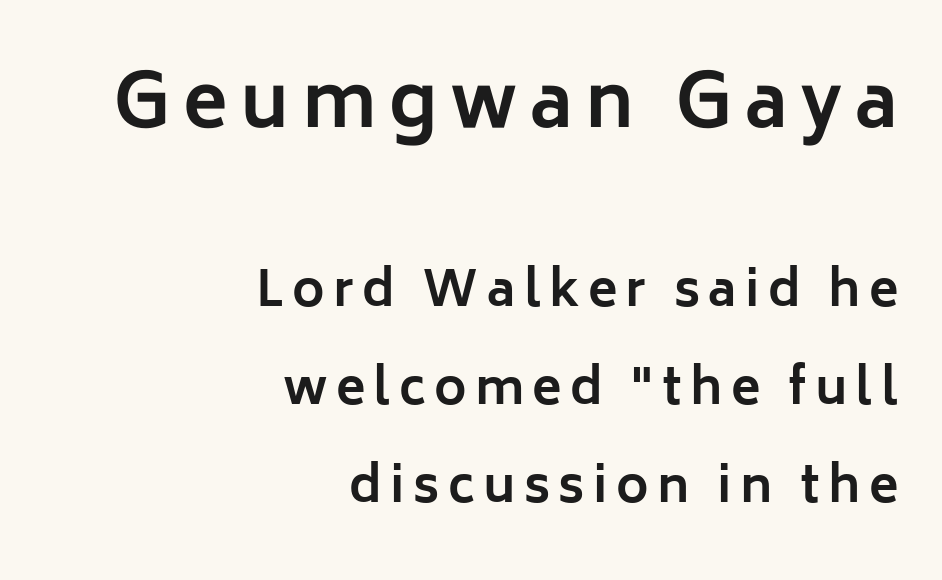
Horizontal bands of white between lines are thick stripes. Each glyph is drawn with heavy, bold strokes. Do the letters lean? They stand straight. Note the varied advance widths — an 'i' is clearly narrower than an 'm'. The passage shown begins with its larger block and ends with its smaller one. Nope, no serifs anywhere on these letters.
